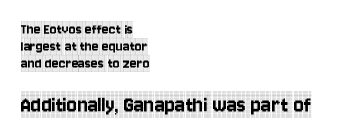
This is roman type, the default non-slanted kind. Notice how descenders almost collide with the ascenders below — that's tight leading. Which of the two is more prominent by size? The second, at the bottom. Teacher's note: observe the even left margin — that is flush-left alignment.
